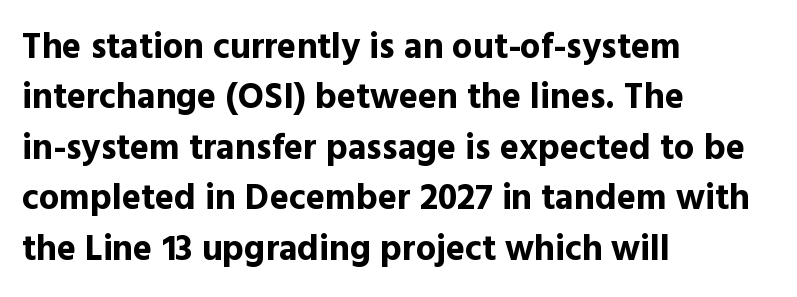
In terms of letterform style, serifs are entirely absent. The letters stand straight up with perfectly vertical stems. The text block is weighted toward the left margin, trailing off unevenly rightward. The passage shown is typed in a proportional face where columns would drift. Compared with typical paragraphs, the rows here are spaced about the same. Decoration check: the copy has no underline.
